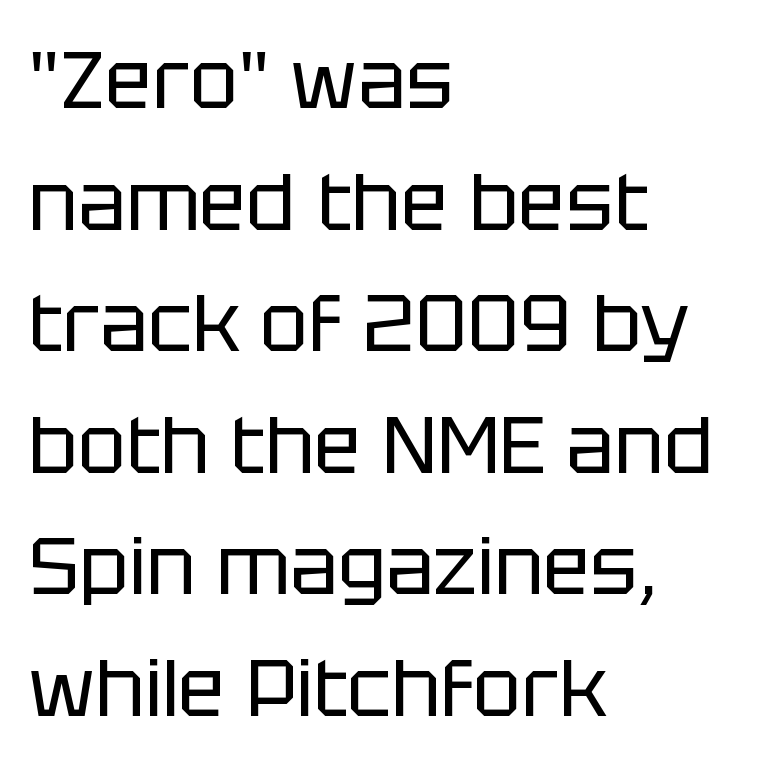
Q: Is the text bold? A: No.
Q: Is the text italic (slanted)? A: No, it is upright.
Q: Is the typeface a serif or a sans-serif typeface? A: Sans-serif.
Q: Is the text underlined? A: No.
Q: How is the paragraph aligned? A: Left-aligned.
Q: Is the spacing between letters normal or unusually wide? A: Normal.
Q: Is the spacing between lines tight, normal or loose? A: Normal.
Q: Width (condensed, normal, or wide)? A: Normal.
Q: Stroke contrast? A: Low.
Q: x-height? A: Large.
Q: Monospaced? A: No.
